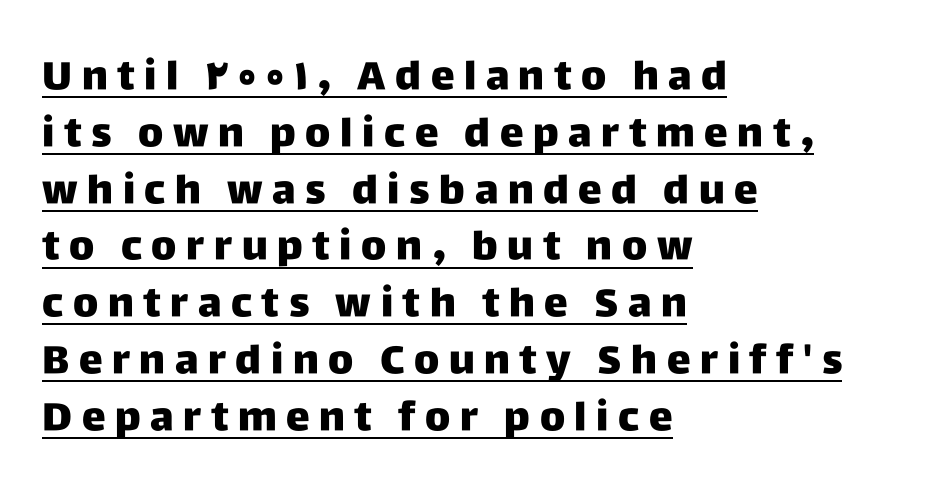
Q: Is the text italic (slanted)? A: No, it is upright.
Q: Is the typeface a serif or a sans-serif typeface? A: Sans-serif.
Q: Is the text underlined? A: Yes.
Q: How is the paragraph aligned? A: Left-aligned.
Q: Is the spacing between letters normal or unusually wide? A: Unusually wide.
Q: Is the spacing between lines tight, normal or loose? A: Normal.
Q: Width (condensed, normal, or wide)? A: Normal.
Q: Stroke contrast? A: Low.
Q: x-height? A: Large.
Q: Monospaced? A: No.
